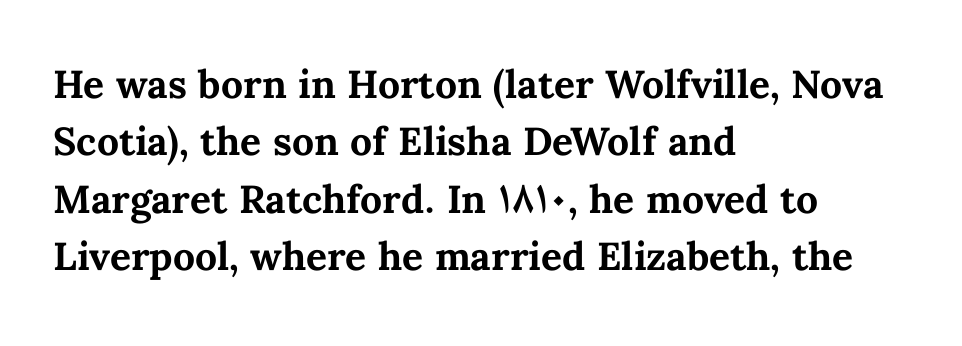
Q: Is the text bold? A: Yes.
Q: Is the text italic (slanted)? A: No, it is upright.
Q: Is the text underlined? A: No.
Q: How is the paragraph aligned? A: Left-aligned.
Q: Is the spacing between letters normal or unusually wide? A: Normal.
Q: Is the spacing between lines tight, normal or loose? A: Normal.
Q: Width (condensed, normal, or wide)? A: Normal.
Q: Stroke contrast? A: Medium.
Q: x-height? A: Medium.
Q: Monospaced? A: No.
